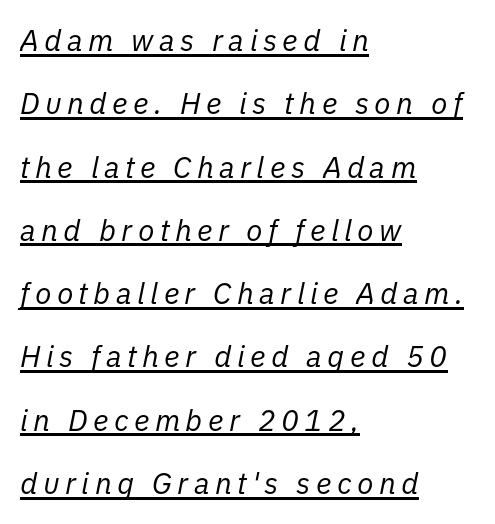
{"italic": "yes", "lean": "right", "slant_degrees": 11, "bold": "no", "weight": "regular", "width": "normal", "stroke_contrast": "low", "x_height": "medium", "monospaced": "no", "underline": "yes", "align": "left", "line_spacing": "loose", "line_spacing_ratio": 2.11, "glyph_px": 30}
